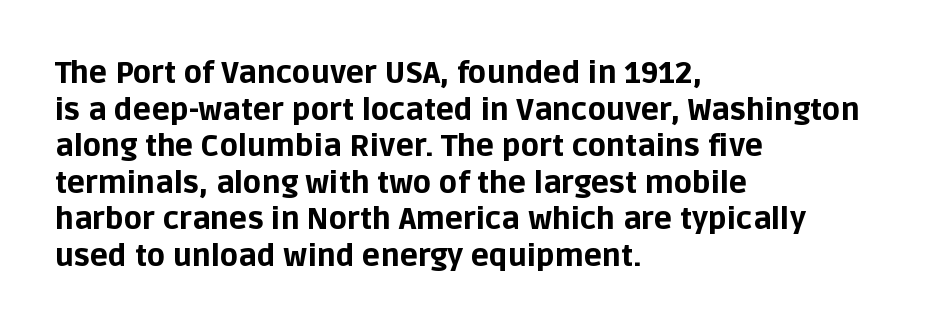
The letters are bold, with thick, heavy strokes. Rule under the text: the space is simply empty. These lines keep a tight, regular rhythm from letter to letter. The glyphs in this specimen are sans serif.
